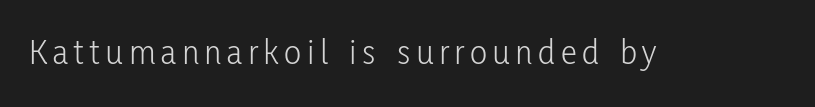
Q: Is the text bold? A: No.
Q: Is the text italic (slanted)? A: No, it is upright.
Q: Is the typeface a serif or a sans-serif typeface? A: Sans-serif.
Q: Is the text underlined? A: No.
Q: Width (condensed, normal, or wide)? A: Condensed.
Q: Stroke contrast? A: Low.
Q: x-height? A: Medium.
Q: Monospaced? A: No.
